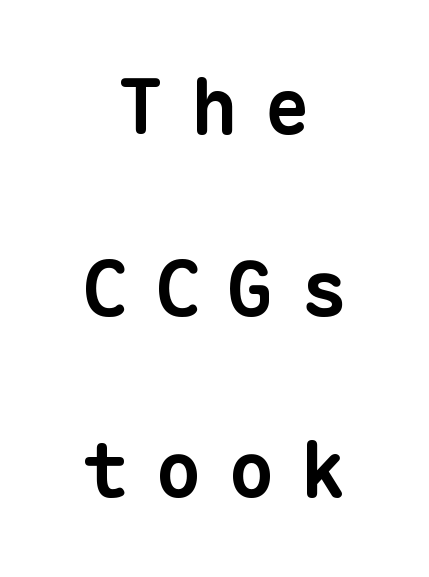
{"serif": "no", "bold": "yes", "weight": "bold", "width": "normal", "stroke_contrast": "low", "x_height": "medium", "monospaced": "yes", "underline": "no", "align": "center", "line_spacing": "loose", "line_spacing_ratio": 2.36, "letter_spacing": "wide", "letter_spacing_em": 0.35, "glyph_px": 77}
